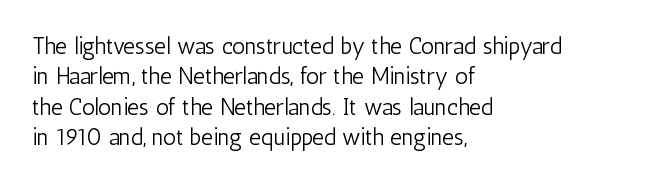
Q: Is the text bold? A: No.
Q: Is the text italic (slanted)? A: No, it is upright.
Q: Is the text underlined? A: No.
Q: How is the paragraph aligned? A: Left-aligned.
Q: Is the spacing between letters normal or unusually wide? A: Normal.
Q: Is the spacing between lines tight, normal or loose? A: Normal.
